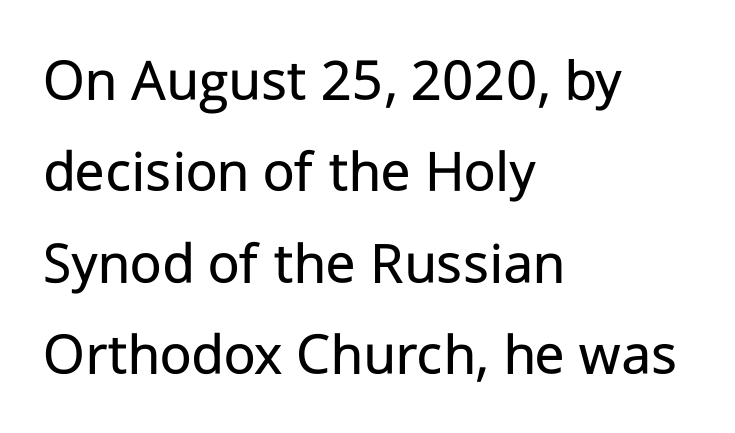
Q: Is the text bold? A: No.
Q: Is the text italic (slanted)? A: No, it is upright.
Q: Is the typeface a serif or a sans-serif typeface? A: Sans-serif.
Q: Is the text underlined? A: No.
Q: How is the paragraph aligned? A: Left-aligned.
Q: Is the spacing between letters normal or unusually wide? A: Normal.
Q: Is the spacing between lines tight, normal or loose? A: Normal.
Q: Width (condensed, normal, or wide)? A: Normal.
Q: Stroke contrast? A: Low.
Q: x-height? A: Medium.
Q: Monospaced? A: No.
